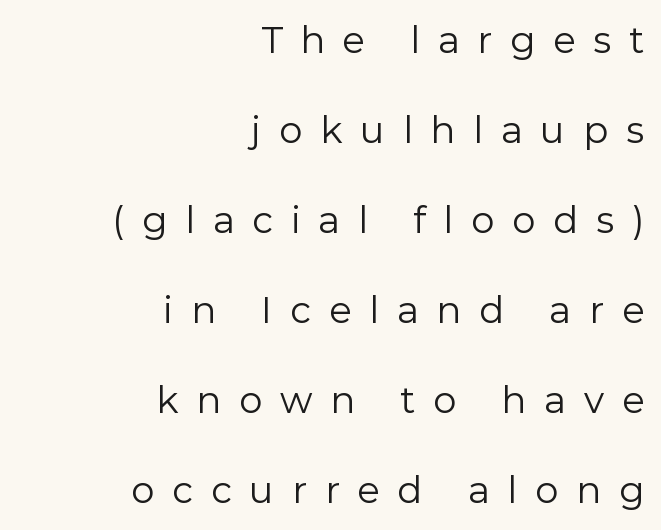
The image shows 37 px regular-weight sans-serif type, upright; set right-aligned, loose line spacing (2.43x), unusually wide letter spacing (+0.48 em), not underlined; a medium x-height.
